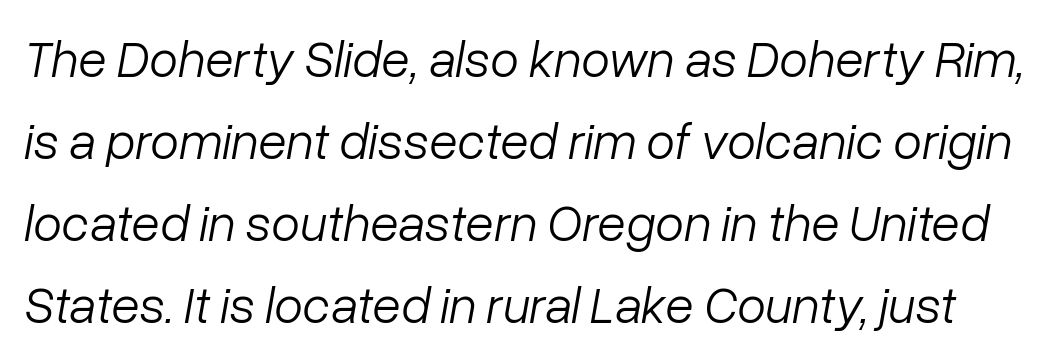
The image shows 52 px light type, italic (leaning right); set normal line spacing (1.58x), normal letter spacing, not underlined; low stroke contrast and a medium x-height.
